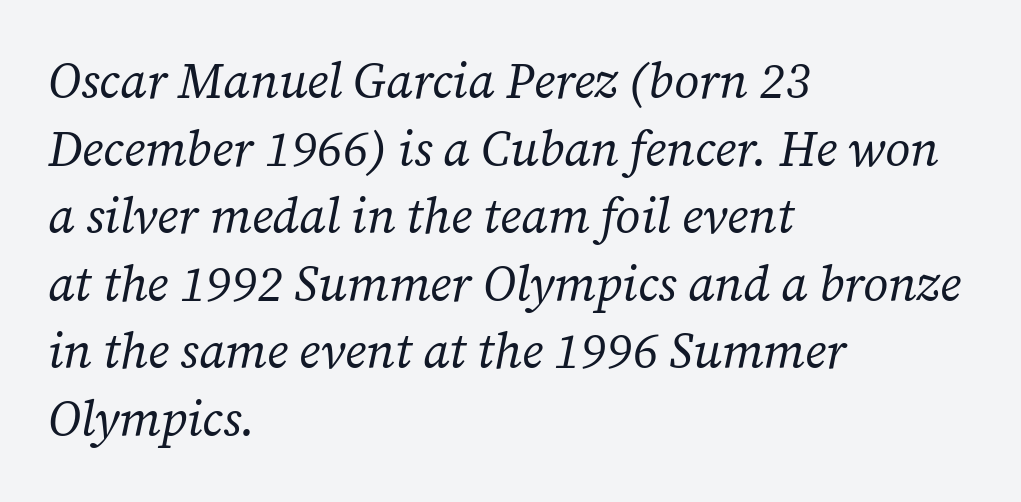
Q: Is the text bold? A: No.
Q: Is the text italic (slanted)? A: Yes, it leans right by about 12 degrees.
Q: Is the typeface a serif or a sans-serif typeface? A: Serif.
Q: Is the text underlined? A: No.
Q: How is the paragraph aligned? A: Left-aligned.
Q: Is the spacing between letters normal or unusually wide? A: Normal.
Q: Is the spacing between lines tight, normal or loose? A: Normal.
Q: Width (condensed, normal, or wide)? A: Normal.
Q: Stroke contrast? A: Low.
Q: x-height? A: Medium.
Q: Monospaced? A: No.
